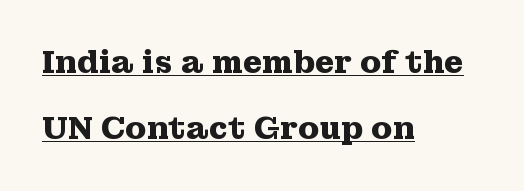
The image shows 31 px heavy, wide serif type, upright; set left-aligned, loose line spacing (2.12x), normal letter spacing, underlined; medium stroke contrast and a medium x-height.
